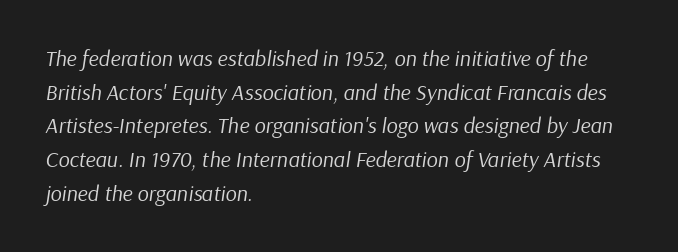
Q: Is the text bold? A: No.
Q: Is the text italic (slanted)? A: Yes, it leans right by about 9 degrees.
Q: Is the text underlined? A: No.
Q: How is the paragraph aligned? A: Left-aligned.
Q: Is the spacing between letters normal or unusually wide? A: Normal.
Q: Is the spacing between lines tight, normal or loose? A: Normal.
